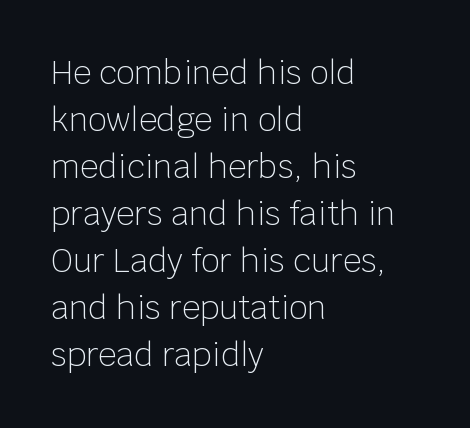
The image shows 32 px light sans-serif type, upright; set left-aligned, normal line spacing (1.47x), normal letter spacing, not underlined; low stroke contrast and a large x-height.
